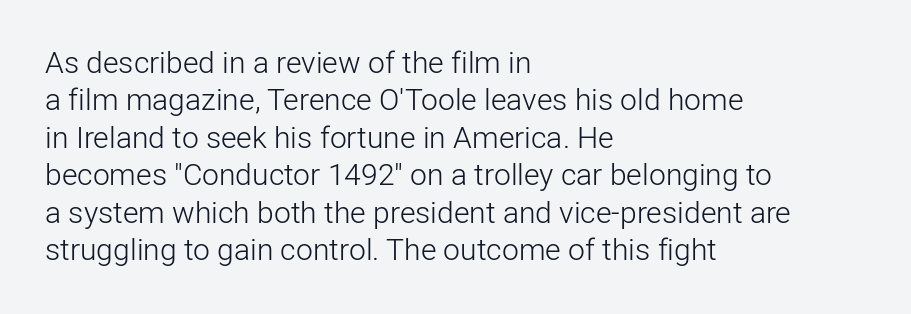
{"serif": "no", "italic": "no", "bold": "no", "weight": "light", "width": "normal", "stroke_contrast": "low", "x_height": "medium", "monospaced": "no", "underline": "no", "align": "left", "line_spacing": "normal", "line_spacing_ratio": 1.25, "letter_spacing": "normal", "letter_spacing_em": 0.0, "glyph_px": 30}
